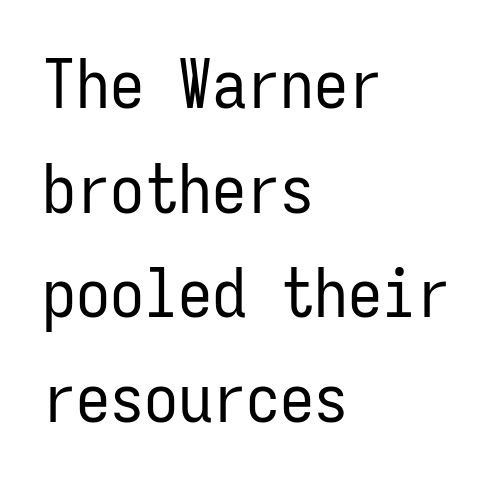
Q: Is the text bold? A: No.
Q: Is the text italic (slanted)? A: No, it is upright.
Q: Is the typeface a serif or a sans-serif typeface? A: Sans-serif.
Q: Is the text underlined? A: No.
Q: How is the paragraph aligned? A: Left-aligned.
Q: Is the spacing between letters normal or unusually wide? A: Normal.
Q: Is the spacing between lines tight, normal or loose? A: Normal.
Q: Width (condensed, normal, or wide)? A: Condensed.
Q: Stroke contrast? A: Low.
Q: x-height? A: Medium.
Q: Monospaced? A: Yes.
